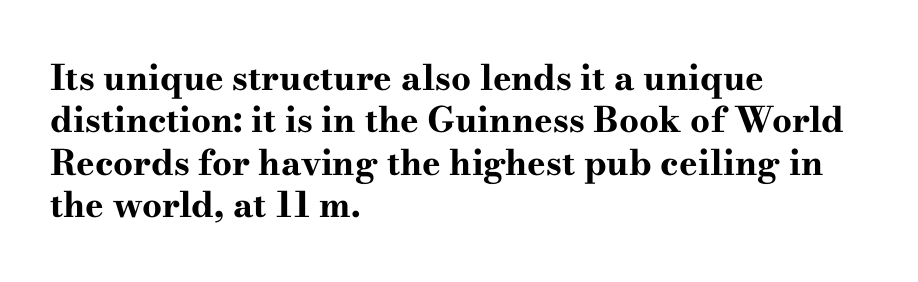
The image shows 35 px bold, wide serif type, upright; set left-aligned, line spacing 1.21x, normal letter spacing, not underlined; high stroke contrast and a small x-height.
